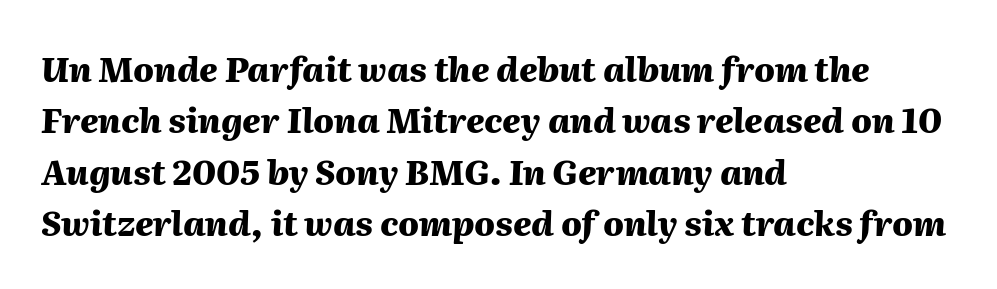
Underlining? Definitely not there. You'd pick this weight for a headline — it's a proper bold. The passage shown leans; its letterforms are oblique. A typesetter would call this proportional, since set widths differ per character. What's the leading like? Ordinary, nothing unusual.
